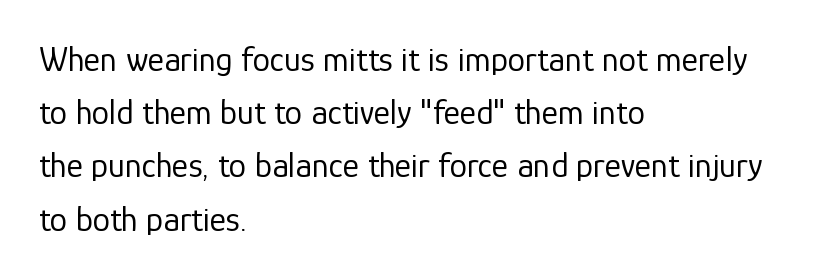
Q: Is the text bold? A: No.
Q: Is the text italic (slanted)? A: No, it is upright.
Q: Is the typeface a serif or a sans-serif typeface? A: Sans-serif.
Q: Is the text underlined? A: No.
Q: How is the paragraph aligned? A: Left-aligned.
Q: Is the spacing between letters normal or unusually wide? A: Normal.
Q: Is the spacing between lines tight, normal or loose? A: Normal.
Q: Width (condensed, normal, or wide)? A: Normal.
Q: Stroke contrast? A: Low.
Q: x-height? A: Medium.
Q: Monospaced? A: No.
